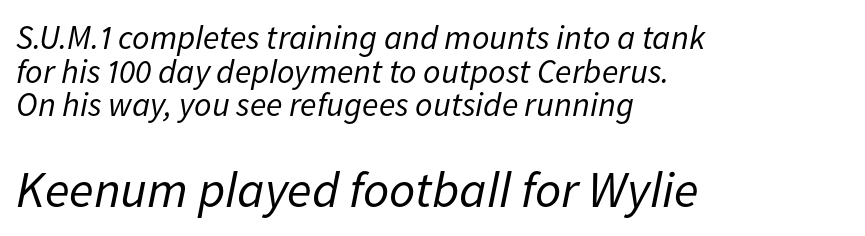
The image shows 51 px regular-weight type, italic (leaning right); set left-aligned, tight line spacing (0.99x), normal letter spacing, not underlined; the second (bottom) block is 1.5x larger; low stroke contrast and a medium x-height.
